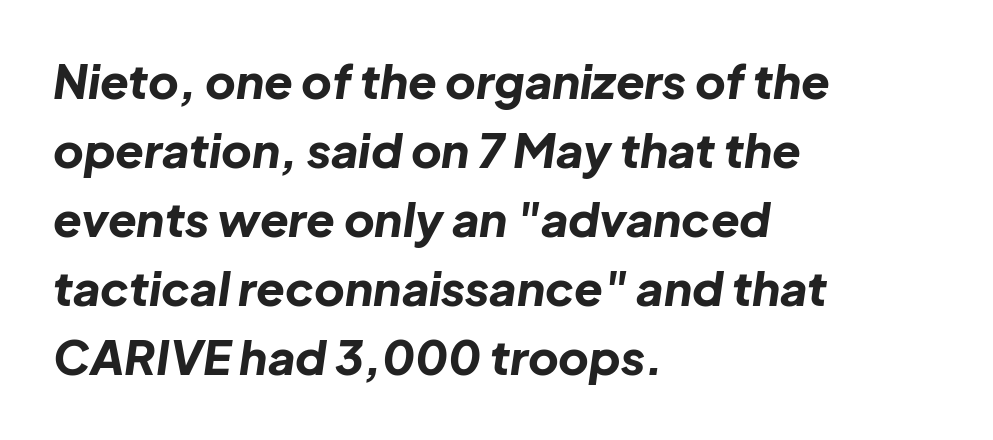
The image shows 47 px bold type, italic (leaning right); set left-aligned, normal line spacing (1.47x), normal letter spacing, not underlined; low stroke contrast and a medium x-height.
